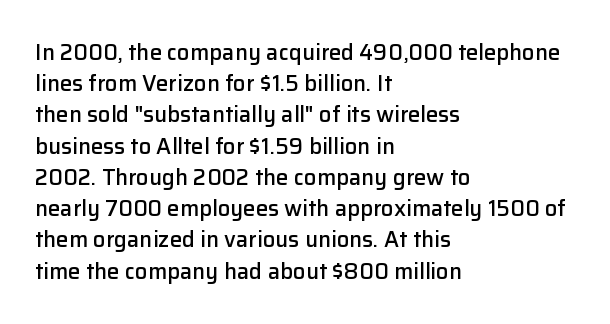
{"italic": "no", "bold": "semi", "underline": "no", "align": "left", "line_spacing": "normal", "line_spacing_ratio": 1.42, "letter_spacing": "normal", "letter_spacing_em": 0.0, "glyph_px": 22}
